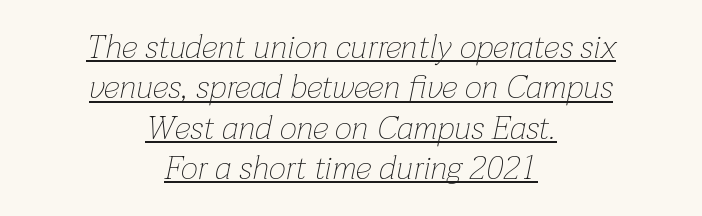
{"italic": "yes", "lean": "right", "slant_degrees": 12, "bold": "no", "weight": "thin", "width": "normal", "stroke_contrast": "low", "x_height": "medium", "monospaced": "no", "underline": "yes", "align": "center", "line_spacing_ratio": 1.22, "letter_spacing": "normal", "letter_spacing_em": 0.0, "glyph_px": 33}
